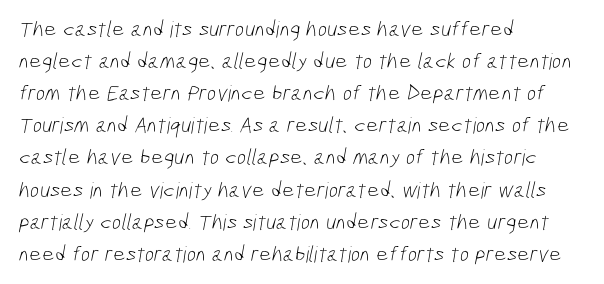
The image shows 22 px text type; set left-aligned, normal line spacing (1.46x), normal letter spacing, not underlined.
